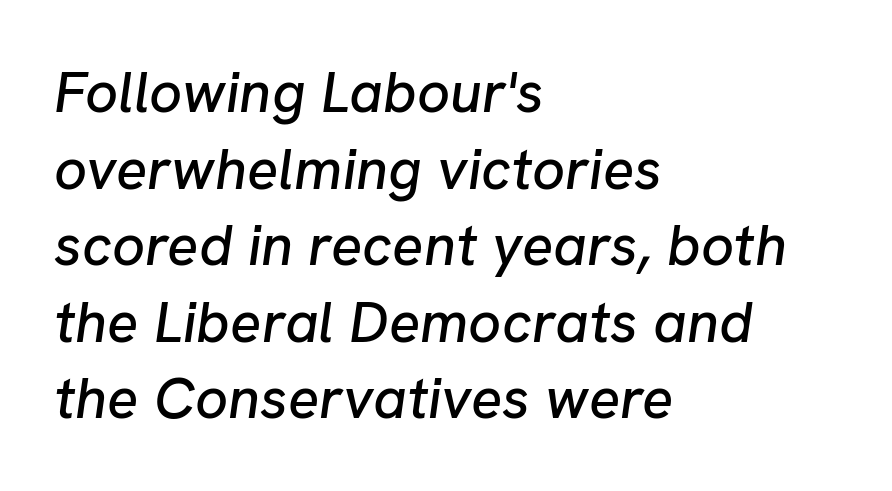
{"italic": "yes", "lean": "right", "slant_degrees": 8, "width": "normal", "stroke_contrast": "low", "x_height": "medium", "monospaced": "no", "underline": "no", "align": "left", "line_spacing": "normal", "line_spacing_ratio": 1.32, "letter_spacing": "normal", "letter_spacing_em": 0.0, "glyph_px": 58}
